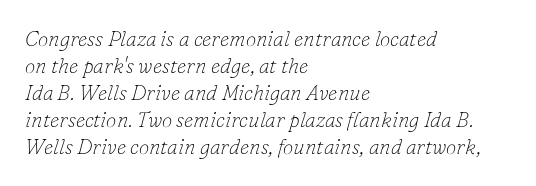
The foot of each line stays bare and open. Short note: letters normally spaced. The weight would be labelled regular, book, light, or lighter still. Honestly, the row spacing looks completely unremarkable. Is the block centered? No — it sits flush against the left margin.
